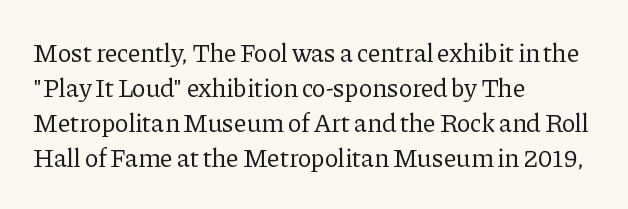
The strip under each line holds only bare page. Short note: letters normally spaced. The axis of the letterforms is exactly vertical. Line spacing here is normal. The rendering anchors every line to the left-hand side.
